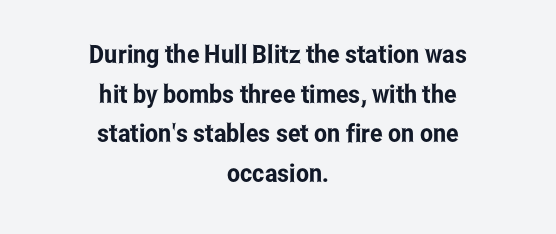
Between one letter and the next there's only the usual sliver of space. These lines are centered, leaving both edges ragged. No word sits above an underline. The typography opts for an upright posture over an oblique one.
